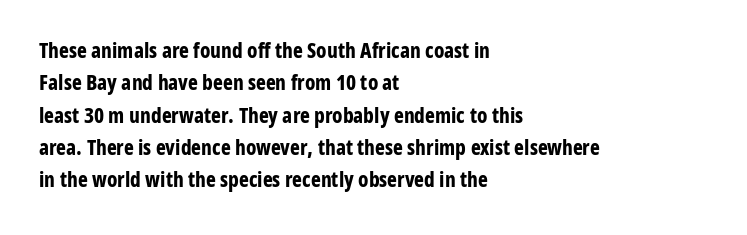
{"italic": "no", "bold": "yes", "underline": "no", "align": "left", "line_spacing": "normal", "line_spacing_ratio": 1.54, "letter_spacing": "normal", "letter_spacing_em": 0.0, "glyph_px": 21}
